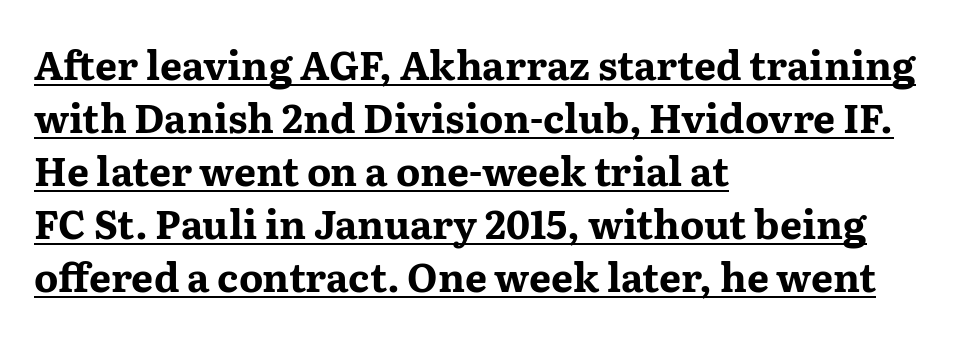
The image shows 39 px bold, wide serif type, upright; set left-aligned, normal line spacing (1.36x), normal letter spacing, underlined; medium stroke contrast and a medium x-height.
